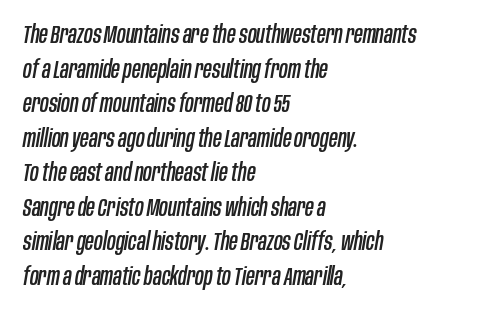
{"italic": "yes", "lean": "right", "slant_degrees": 10, "underline": "no", "align": "left", "line_spacing": "normal", "line_spacing_ratio": 1.44, "letter_spacing": "normal", "letter_spacing_em": 0.0, "glyph_px": 24}
